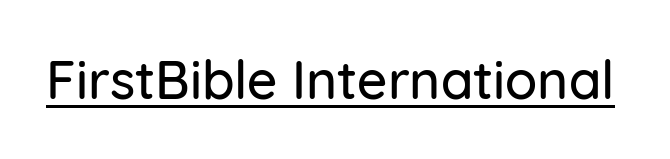
The image shows 53 px sans-serif type, upright; set normal letter spacing, underlined; low stroke contrast and a medium x-height.
